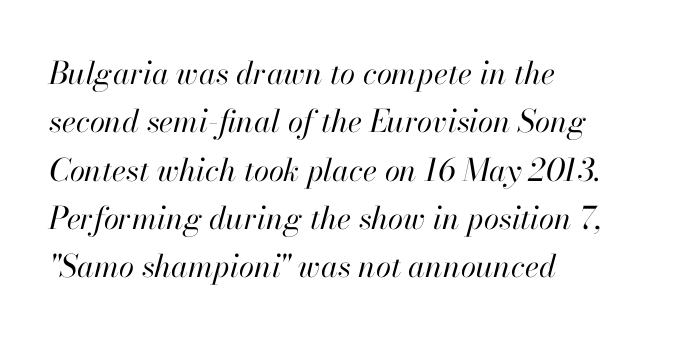
Q: Is the text bold? A: No.
Q: Is the text italic (slanted)? A: Yes, it leans right by about 13 degrees.
Q: Is the text underlined? A: No.
Q: How is the paragraph aligned? A: Left-aligned.
Q: Is the spacing between letters normal or unusually wide? A: Normal.
Q: Is the spacing between lines tight, normal or loose? A: Normal.
Q: Width (condensed, normal, or wide)? A: Normal.
Q: Stroke contrast? A: High.
Q: x-height? A: Small.
Q: Monospaced? A: No.
